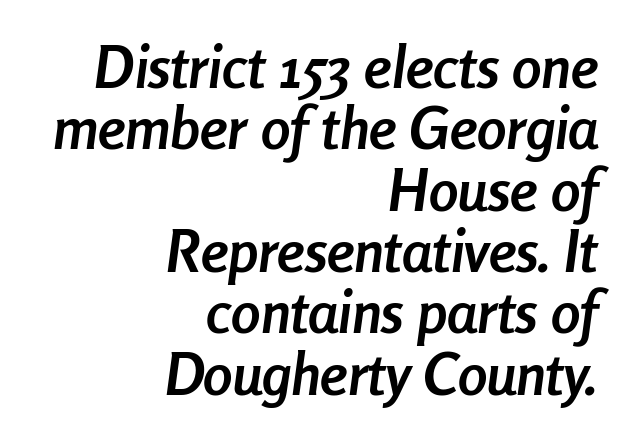
Just letters on the line, the space beneath them empty. The passage shown stacks its lines with hardly any gap. The lettering tilts uniformly, giving the passage an italic look. Caption: multi-line text, flush right, ragged left. The type is set solid horizontally, with unmodified tracking. The font is running at its bold setting.
